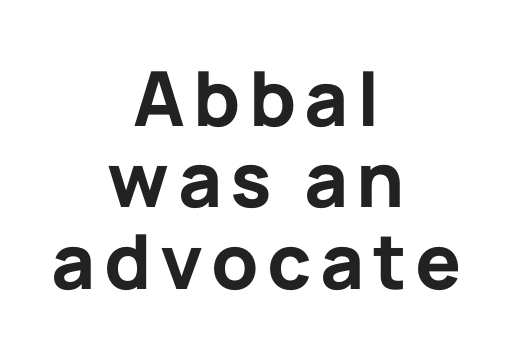
The image shows 76 px bold sans-serif type, upright; set centered, tight line spacing (1.07x), not underlined; low stroke contrast and a medium x-height.
